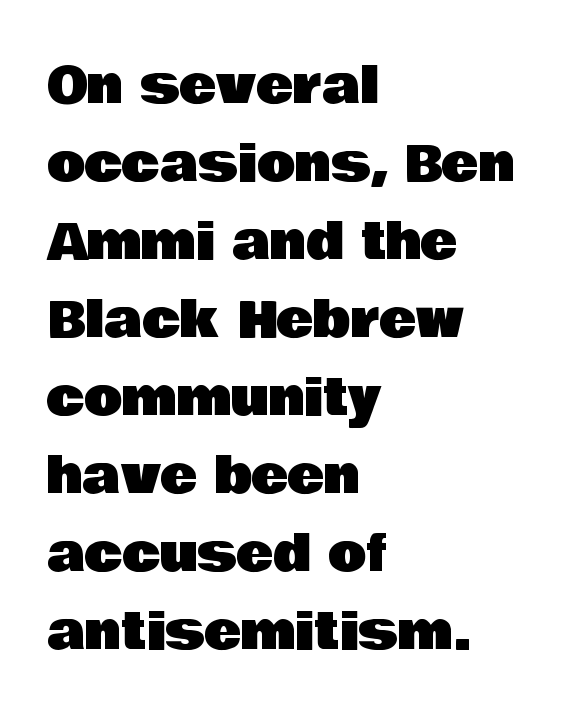
Q: Is the text italic (slanted)? A: No, it is upright.
Q: Is the typeface a serif or a sans-serif typeface? A: Sans-serif.
Q: Is the text underlined? A: No.
Q: How is the paragraph aligned? A: Left-aligned.
Q: Is the spacing between letters normal or unusually wide? A: Normal.
Q: Is the spacing between lines tight, normal or loose? A: Normal.
Q: Width (condensed, normal, or wide)? A: Normal.
Q: Stroke contrast? A: Low.
Q: x-height? A: Large.
Q: Monospaced? A: No.
